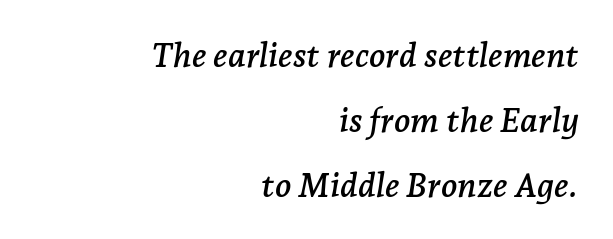
Proportional: the letters do not fall into vertical columns. This rendering features lettering with no underline. You can tell it's italic because the verticals aren't actually vertical. Yep, those are serifs on the letters. In CSS terms this would be text-align: right. The rendering keeps characters at their native spacing.
